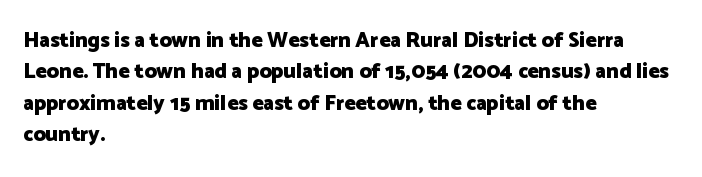
The image shows 21 px bold type, upright; set left-aligned, normal line spacing (1.5x), normal letter spacing, not underlined.
